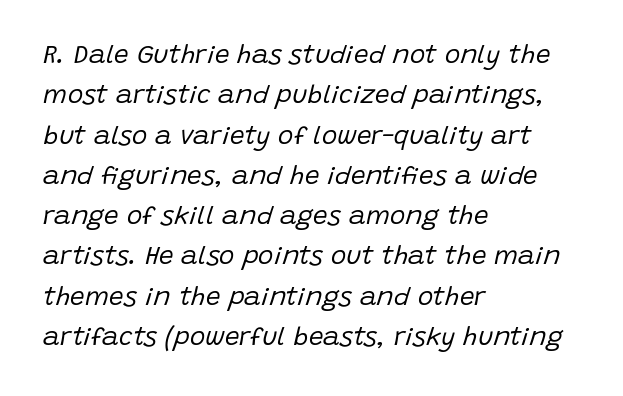
{"italic": "yes", "lean": "right", "slant_degrees": 15, "bold": "no", "underline": "no", "align": "left", "line_spacing": "normal", "line_spacing_ratio": 1.55, "letter_spacing": "normal", "letter_spacing_em": 0.0, "glyph_px": 26}
